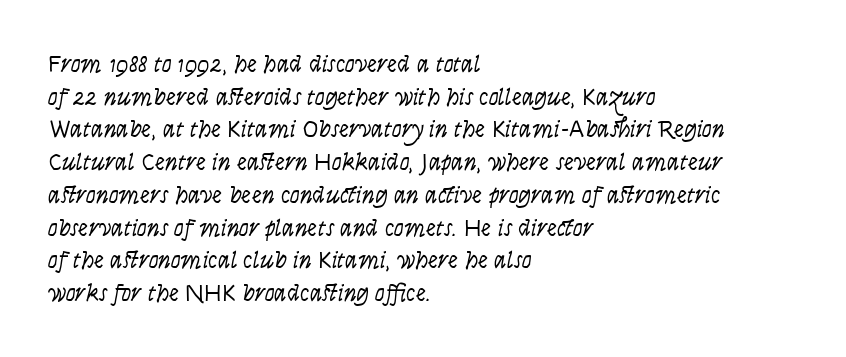
Q: Is the text bold? A: No.
Q: Is the text italic (slanted)? A: Yes, it leans right by about 9 degrees.
Q: Is the text underlined? A: No.
Q: How is the paragraph aligned? A: Left-aligned.
Q: Is the spacing between letters normal or unusually wide? A: Normal.
Q: Is the spacing between lines tight, normal or loose? A: Normal.
